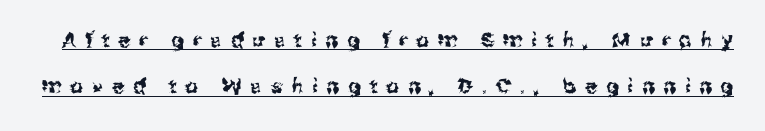
The image shows 20 px text type, upright; set loose line spacing (2.32x), unusually wide letter spacing (+0.45 em), underlined.
